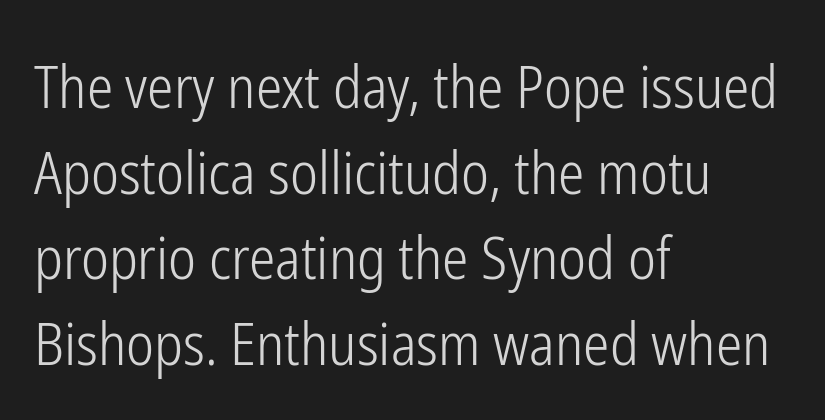
Q: Is the text bold? A: No.
Q: Is the text italic (slanted)? A: No, it is upright.
Q: Is the typeface a serif or a sans-serif typeface? A: Sans-serif.
Q: Is the text underlined? A: No.
Q: How is the paragraph aligned? A: Left-aligned.
Q: Is the spacing between letters normal or unusually wide? A: Normal.
Q: Is the spacing between lines tight, normal or loose? A: Normal.
Q: Width (condensed, normal, or wide)? A: Condensed.
Q: Stroke contrast? A: Low.
Q: x-height? A: Medium.
Q: Monospaced? A: No.
